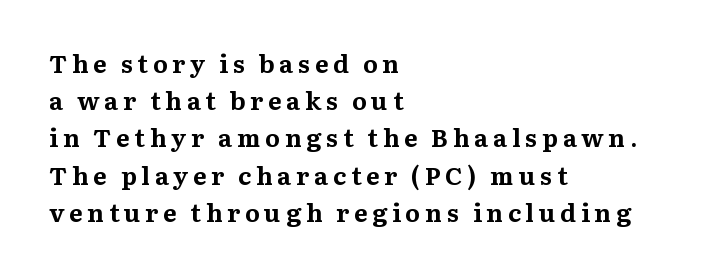
These lines stack with their left ends in a neat column. This is the regular roman posture of the typeface. Notice how thick the strokes are: this is what a full bold looks like. Quick note: interline space is typical. Has an underline been added? It has not.
